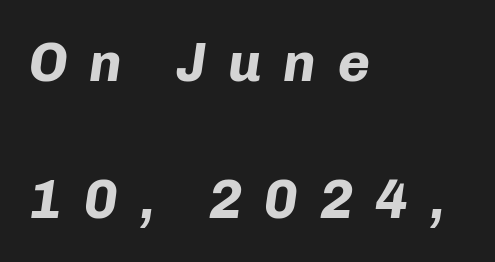
{"italic": "yes", "lean": "right", "slant_degrees": 8, "bold": "yes", "weight": "bold", "width": "normal", "stroke_contrast": "low", "x_height": "medium", "monospaced": "no", "underline": "no", "align": "left", "line_spacing": "loose", "line_spacing_ratio": 2.5, "letter_spacing": "wide", "letter_spacing_em": 0.39, "glyph_px": 55}
